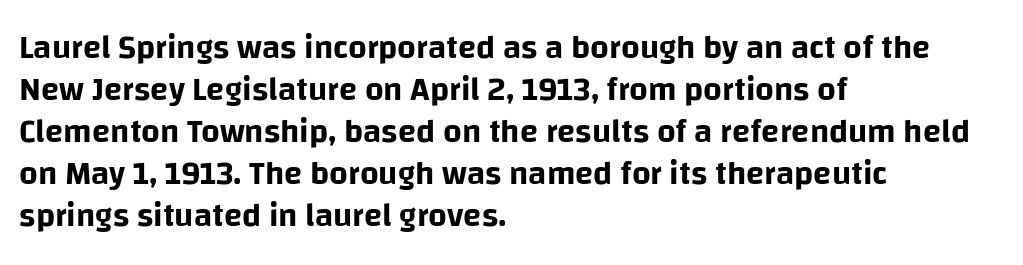
{"serif": "no", "italic": "no", "width": "normal", "stroke_contrast": "low", "x_height": "large", "monospaced": "no", "underline": "no", "align": "left", "line_spacing": "normal", "line_spacing_ratio": 1.27, "letter_spacing": "normal", "letter_spacing_em": 0.0, "glyph_px": 33}
